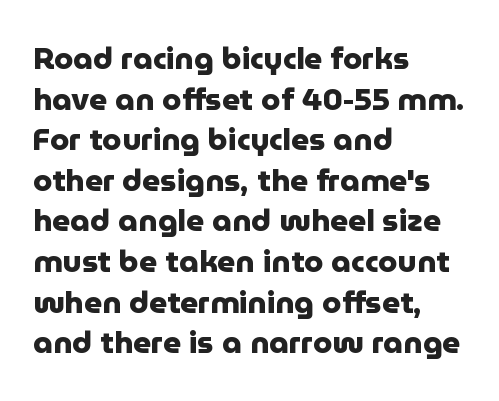
Does the leading feel generous? No, just average. Notice how thick the strokes are: this is what a full bold looks like. Font category for this specimen: sans-serif. The rag falls on the right side of this text block.
